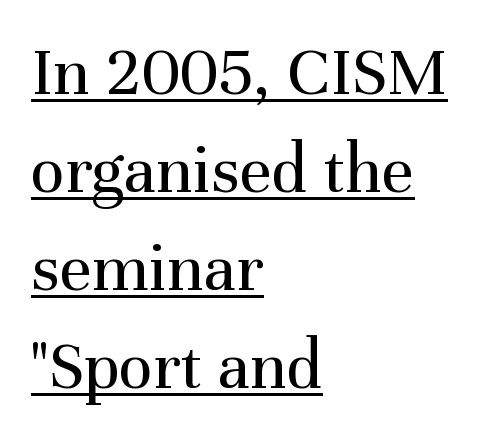
The font sits on the lighter half of the weight spectrum, regular included. Vertical spacing — default. This sample has the flowing, uneven cadence of proportional lettering. Is the block centered? No — it sits flush against the left margin. Old-style or modern, the face here clearly has serifs. A rule runs beneath these lines of type.
